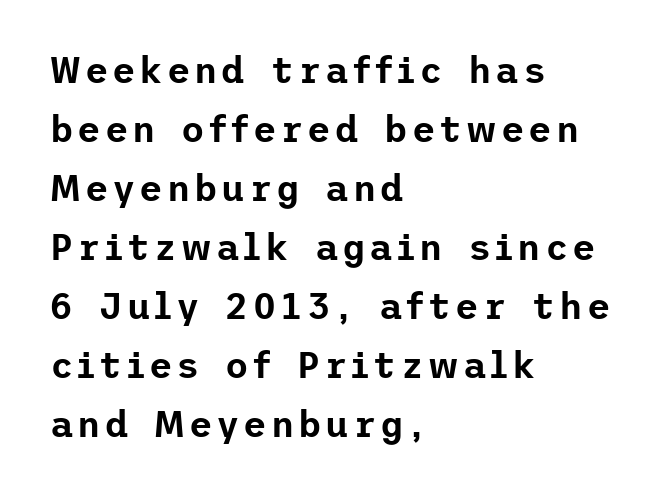
The image shows 36 px sans-serif type, upright; set left-aligned, normal line spacing (1.64x), not underlined; low stroke contrast and a medium x-height.
